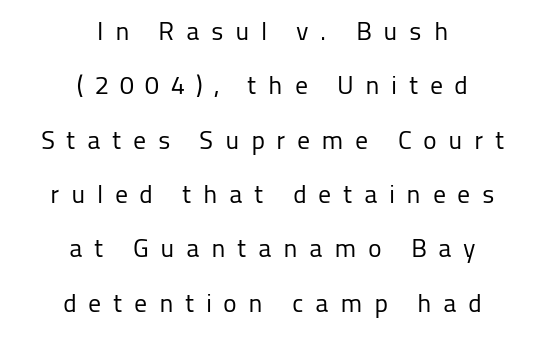
Q: Is the text bold? A: No.
Q: Is the text italic (slanted)? A: No, it is upright.
Q: Is the text underlined? A: No.
Q: How is the paragraph aligned? A: Centered.
Q: Is the spacing between letters normal or unusually wide? A: Unusually wide.
Q: Is the spacing between lines tight, normal or loose? A: Loose.
